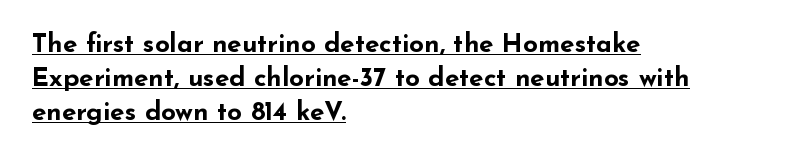
{"italic": "no", "bold": "yes", "underline": "yes", "align": "left", "line_spacing": "normal", "line_spacing_ratio": 1.31, "letter_spacing": "normal", "letter_spacing_em": 0.0, "glyph_px": 26}
